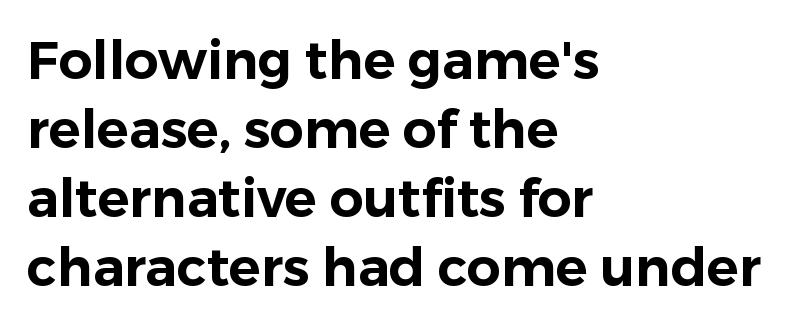
The image shows 53 px sans-serif type, upright; set left-aligned, normal line spacing (1.3x), normal letter spacing, not underlined; low stroke contrast and a medium x-height.
